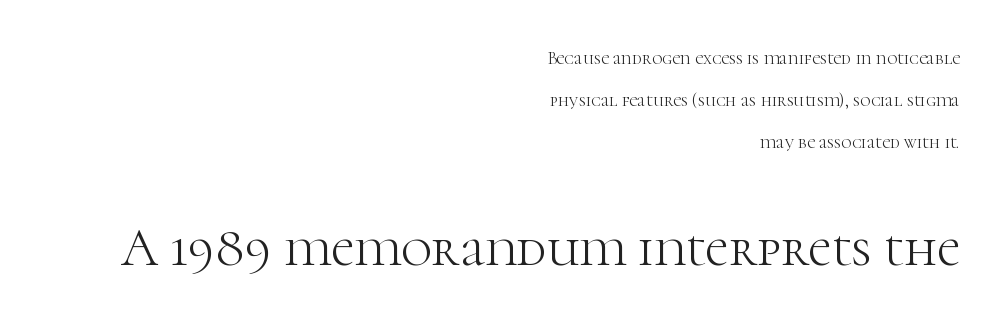
The image shows 53 px light serif type, upright; set right-aligned, loose line spacing (2.34x), normal letter spacing, not underlined; the second (bottom) block is 2.94x larger; high stroke contrast and a medium x-height.
